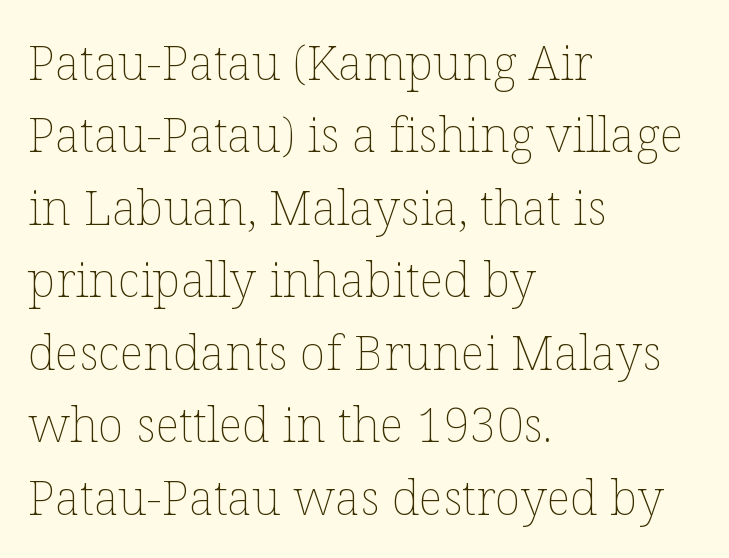
The image shows 48 px thin type, upright; set left-aligned, normal line spacing (1.51x), normal letter spacing, not underlined; low stroke contrast and a medium x-height.
